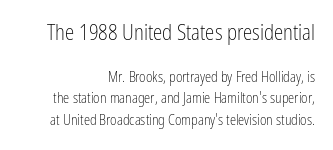
{"italic": "no", "bold": "no", "underline": "no", "align": "right", "line_spacing": "normal", "line_spacing_ratio": 1.56, "letter_spacing": "normal", "letter_spacing_em": 0.0, "larger_block": "first", "size_ratio": 1.5, "glyph_px": 21}
